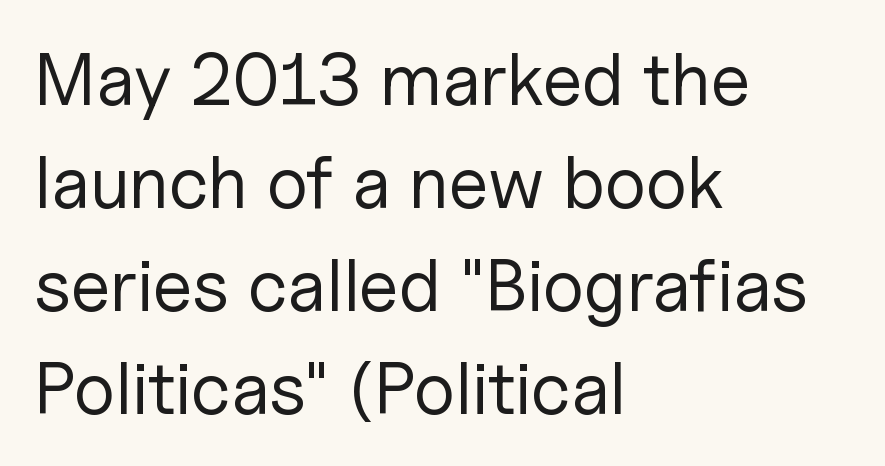
Is there any slant? The stems are plumb. The designer left line spacing at the default. The typeface has the unassuming heft of standard copy or less. Only glyphs here, with clear space below each row.
